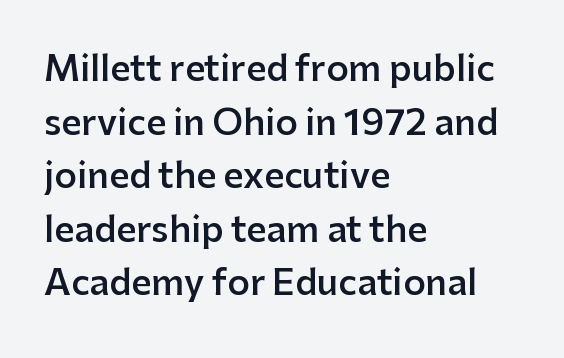
{"serif": "no", "italic": "no", "bold": "semi", "weight": "semibold", "width": "normal", "stroke_contrast": "low", "x_height": "medium", "monospaced": "no", "underline": "no", "align": "left", "line_spacing": "normal", "line_spacing_ratio": 1.53, "letter_spacing": "normal", "letter_spacing_em": 0.0, "glyph_px": 35}
